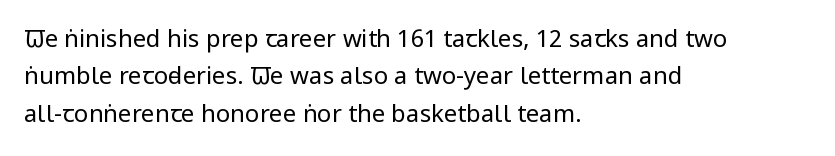
Q: Is the text bold? A: No.
Q: Is the text italic (slanted)? A: No, it is upright.
Q: Is the text underlined? A: No.
Q: How is the paragraph aligned? A: Left-aligned.
Q: Is the spacing between letters normal or unusually wide? A: Normal.
Q: Is the spacing between lines tight, normal or loose? A: Normal.
